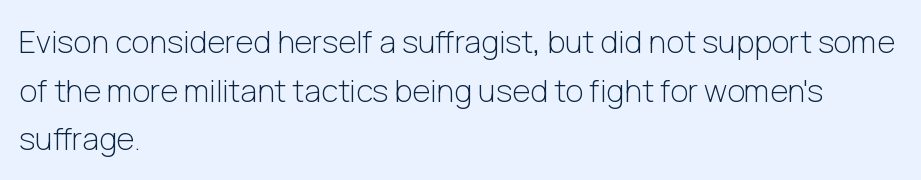
The image shows 31 px light sans-serif type, upright; set left-aligned, normal line spacing (1.57x), normal letter spacing, not underlined; low stroke contrast and a medium x-height.
